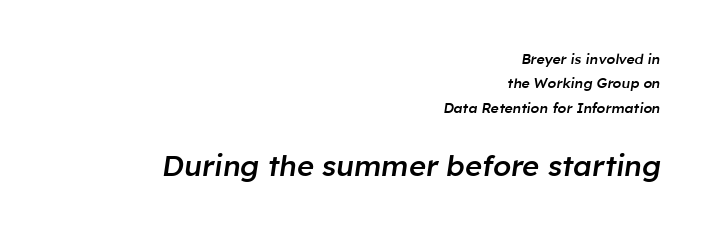
{"italic": "yes", "lean": "right", "slant_degrees": 8, "bold": "semi", "weight": "semibold", "width": "normal", "stroke_contrast": "low", "x_height": "medium", "monospaced": "no", "underline": "no", "align": "right", "line_spacing_ratio": 1.75, "letter_spacing": "normal", "letter_spacing_em": 0.0, "larger_block": "second", "size_ratio": 2.07, "glyph_px": 29}
